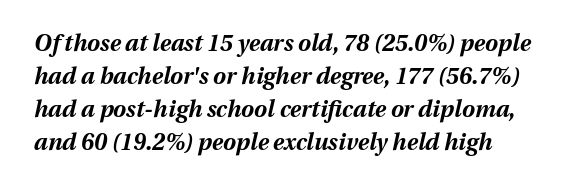
{"italic": "yes", "lean": "right", "slant_degrees": 13, "bold": "yes", "underline": "no", "align": "left", "line_spacing": "normal", "line_spacing_ratio": 1.44, "letter_spacing": "normal", "letter_spacing_em": 0.0, "glyph_px": 23}
